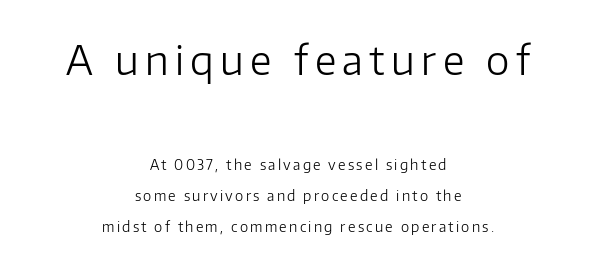
{"serif": "no", "italic": "no", "bold": "no", "weight": "light", "width": "normal", "stroke_contrast": "low", "x_height": "medium", "monospaced": "no", "underline": "no", "align": "center", "line_spacing": "loose", "line_spacing_ratio": 2.24, "larger_block": "first", "size_ratio": 2.86, "glyph_px": 40}
